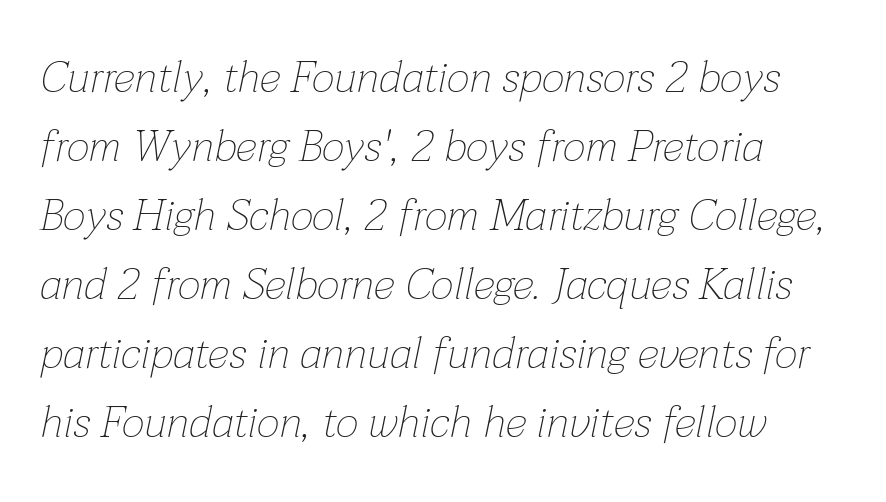
Look at the tracking — it's just the regular setting, nothing added. The letters advance in unequal steps, a hallmark of proportional type. Is the type slanted? Yes — the strokes lean at a clear angle. Normally led — the rows are evenly, conventionally spaced. One-word summary of the alignment: left.
